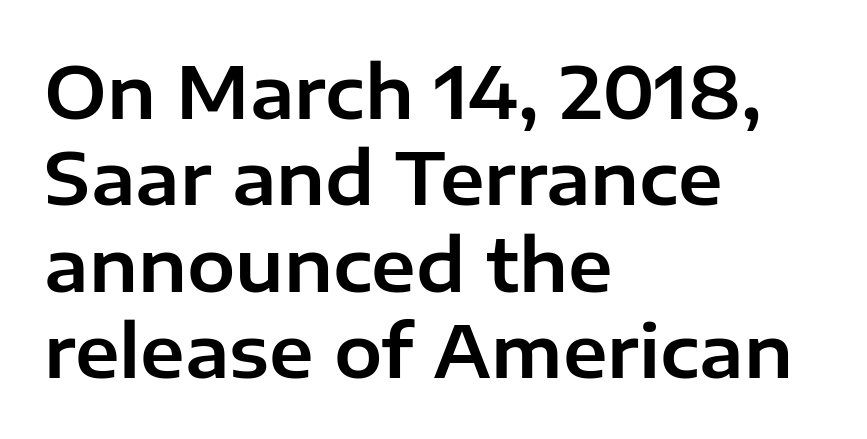
{"serif": "no", "italic": "no", "width": "normal", "stroke_contrast": "low", "x_height": "medium", "monospaced": "no", "underline": "no", "align": "left", "line_spacing_ratio": 1.2, "letter_spacing": "normal", "letter_spacing_em": 0.0, "glyph_px": 72}
